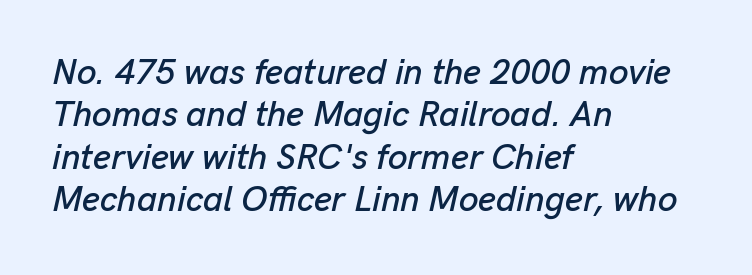
{"italic": "yes", "lean": "right", "slant_degrees": 13, "width": "normal", "stroke_contrast": "low", "x_height": "medium", "monospaced": "no", "underline": "no", "align": "left", "line_spacing_ratio": 1.21, "letter_spacing": "normal", "letter_spacing_em": 0.0, "glyph_px": 35}
